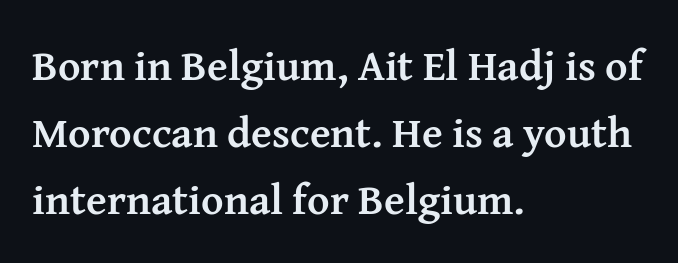
Q: Is the text bold? A: Yes.
Q: Is the text italic (slanted)? A: No, it is upright.
Q: Is the typeface a serif or a sans-serif typeface? A: Serif.
Q: Is the text underlined? A: No.
Q: How is the paragraph aligned? A: Left-aligned.
Q: Is the spacing between letters normal or unusually wide? A: Normal.
Q: Is the spacing between lines tight, normal or loose? A: Normal.
Q: Width (condensed, normal, or wide)? A: Normal.
Q: Stroke contrast? A: Medium.
Q: x-height? A: Medium.
Q: Monospaced? A: No.
